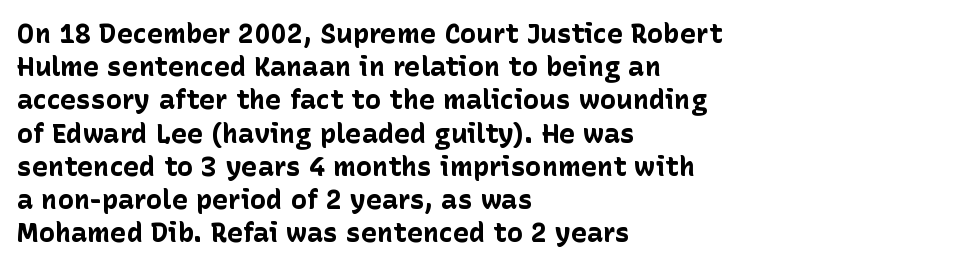
Q: Is the text bold? A: Yes.
Q: Is the text italic (slanted)? A: No, it is upright.
Q: Is the text underlined? A: No.
Q: How is the paragraph aligned? A: Left-aligned.
Q: Is the spacing between letters normal or unusually wide? A: Normal.
